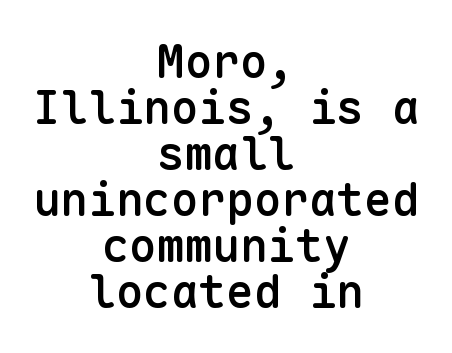
If you drew a line through each stem, it would be perfectly vertical. Horizontal alignment here is central, giving a formal, balanced look. This block would grow much taller if given ordinary leading; it's compressed now. Unmarked baselines from the first word to the last. Typographically, this falls in the sans-serif category.
